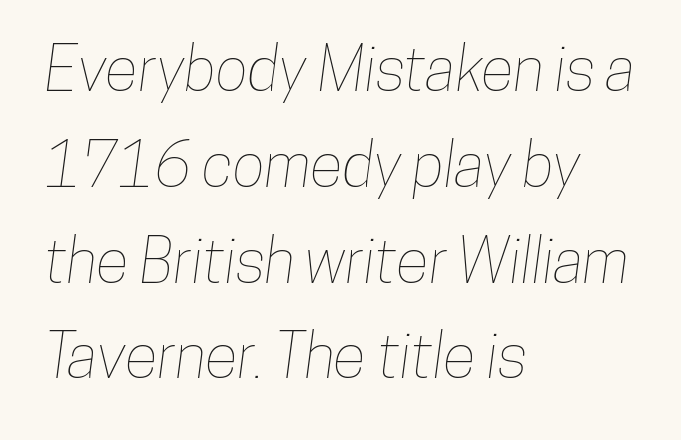
Proportional: the letters do not fall into vertical columns. Look at the tracking — it's just the regular setting, nothing added. Leftover space on each line is placed entirely after the last word. Normally led — the rows are evenly, conventionally spaced. Just letters on the line, the space beneath them empty.
